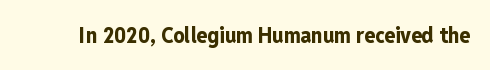
Short note: letters normally spaced. Words float on clear page, feet unadorned. The letters stand upright; this is a roman face. Heavy, bold letterforms.
